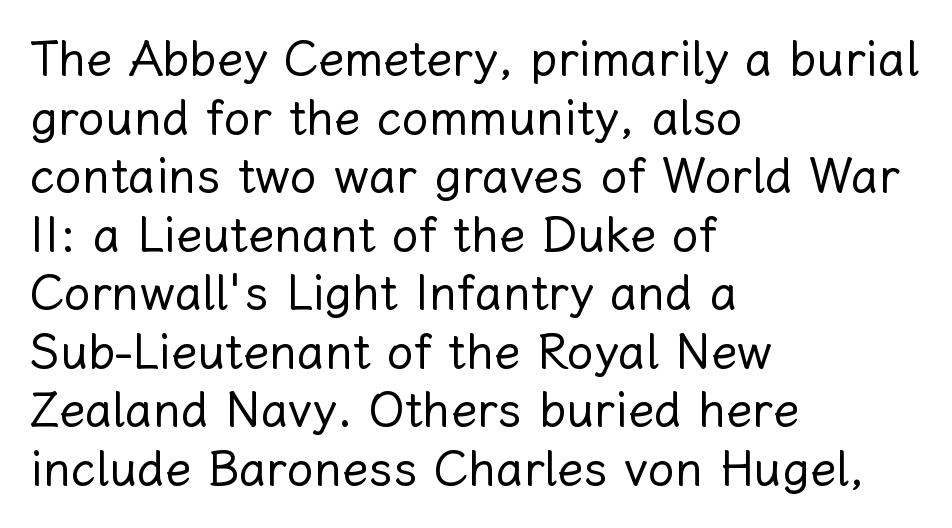
No extra tracking has been applied to these lines. Do the letters lean? They stand straight. Nobody drew a line under any word here. Left-aligned paragraph, ragged on the right.
